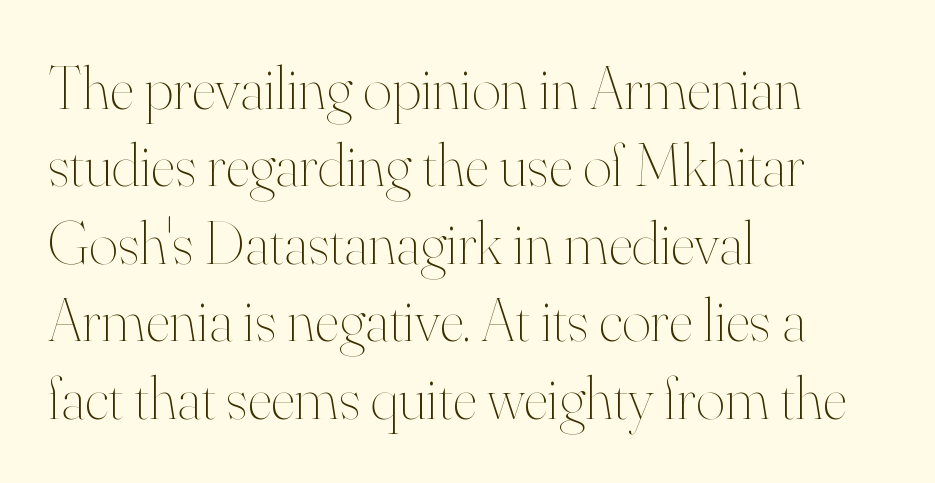
The image shows 62 px thin type, upright; set left-aligned, normal line spacing (1.25x), normal letter spacing, not underlined; high stroke contrast and a small x-height.
